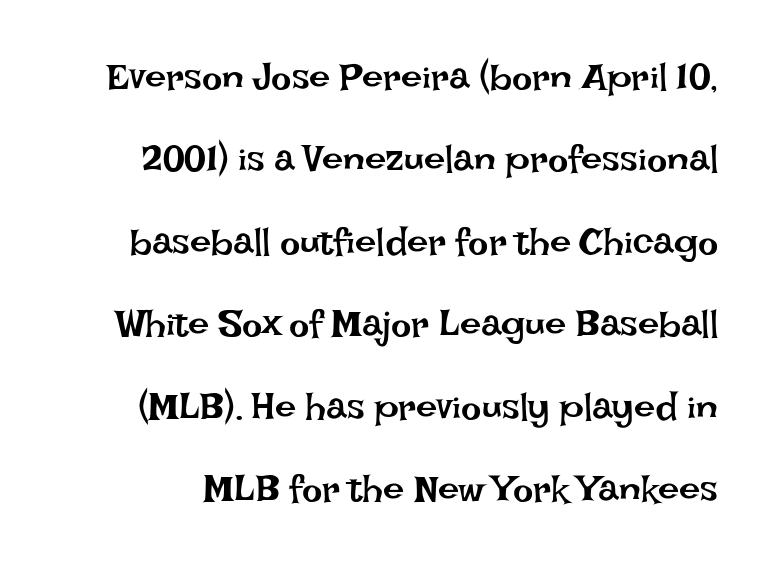
The letterforms sit shoulder to shoulder at normal distance. Each letter keeps its own natural width here, so spacing adapts to shape. Stroke mass is kept to a normal reading level or below. Letters rest on an invisible, unmarked baseline.
